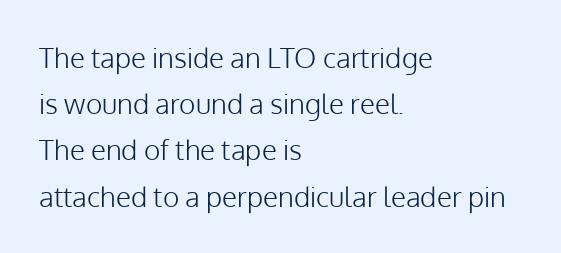
Notice how the stems are strictly vertical — no italics here. Honestly, the letter spacing is just normal — you wouldn't notice it. The space directly below the letters is spotless. The passage shown is typeset with a sans-serif family. Think of a printed novel: that variable character pitch is what you see here.
